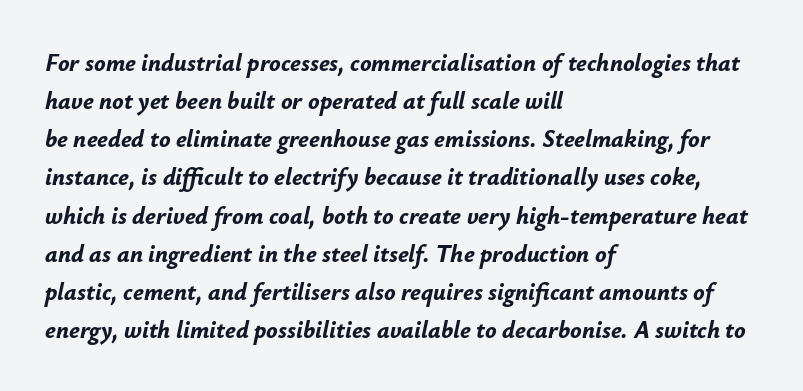
Q: Is the text bold? A: Yes.
Q: Is the text italic (slanted)? A: Yes, it leans right by about 12 degrees.
Q: Is the text underlined? A: No.
Q: How is the paragraph aligned? A: Left-aligned.
Q: Is the spacing between letters normal or unusually wide? A: Normal.
Q: Is the spacing between lines tight, normal or loose? A: Normal.
